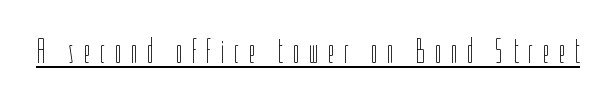
Each letter keeps its own natural width here, so spacing adapts to shape. Glyph-to-glyph distance is far greater than everyday printed text. Rendered with straight, roman letterforms. Summary of weight: not heavy and not bold.
